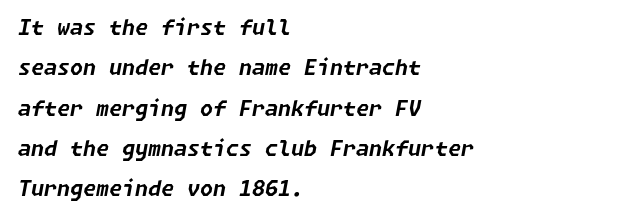
Every row of glyphs begins at an identical x-position on the left. The face used here has a pronounced slope to its letters. Look at the tracking — it's just the regular setting, nothing added. The line-height multiplier appears high, well above default. Strong, thick strokes mark this as bold type. The baseline area is clear.
